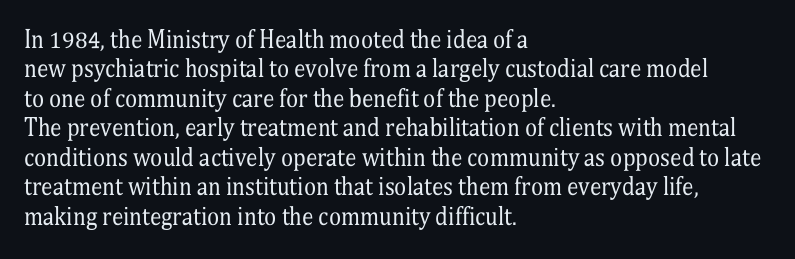
The image shows 23 px text type, upright; set left-aligned, normal line spacing (1.28x), normal letter spacing, not underlined.
